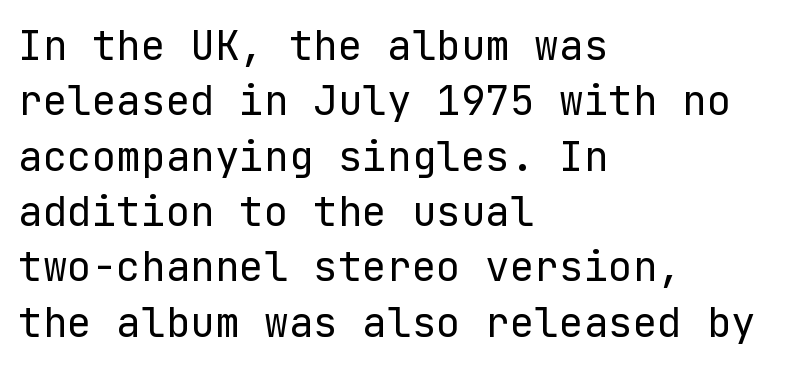
Q: Is the text bold? A: No.
Q: Is the text italic (slanted)? A: No, it is upright.
Q: Is the typeface a serif or a sans-serif typeface? A: Sans-serif.
Q: Is the text underlined? A: No.
Q: How is the paragraph aligned? A: Left-aligned.
Q: Is the spacing between letters normal or unusually wide? A: Normal.
Q: Is the spacing between lines tight, normal or loose? A: Normal.
Q: Width (condensed, normal, or wide)? A: Normal.
Q: Stroke contrast? A: Low.
Q: x-height? A: Medium.
